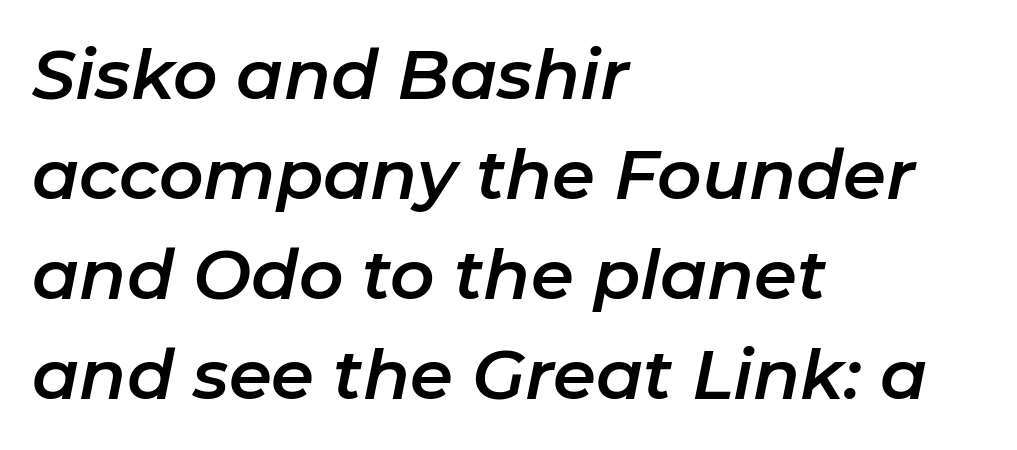
Q: Is the text italic (slanted)? A: Yes, it leans right by about 11 degrees.
Q: Is the text underlined? A: No.
Q: How is the paragraph aligned? A: Left-aligned.
Q: Is the spacing between letters normal or unusually wide? A: Normal.
Q: Is the spacing between lines tight, normal or loose? A: Normal.
Q: Width (condensed, normal, or wide)? A: Normal.
Q: Stroke contrast? A: Low.
Q: x-height? A: Medium.
Q: Monospaced? A: No.
